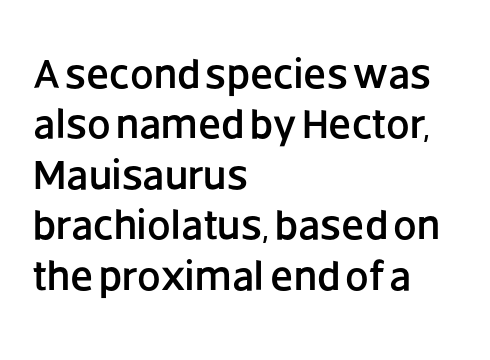
The glyphs are unaccompanied by any horizontal stroke below them. The letterforms sit shoulder to shoulder at normal distance. No italicization has been applied; the sample stays upright. Is the block centered? No — it sits flush against the left margin. Here the designer chose a conventional face with non-uniform glyph widths. This is sans-serif lettering, the kind often seen on screens and signage.
